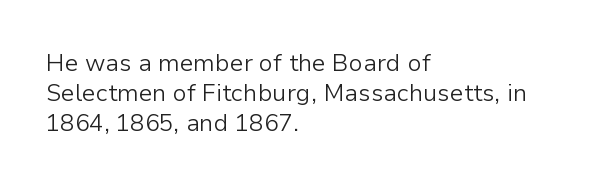
Q: Is the text bold? A: No.
Q: Is the text italic (slanted)? A: No, it is upright.
Q: Is the text underlined? A: No.
Q: How is the paragraph aligned? A: Left-aligned.
Q: Is the spacing between letters normal or unusually wide? A: Normal.
Q: Is the spacing between lines tight, normal or loose? A: Normal.
